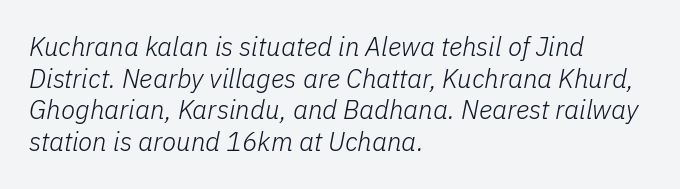
The image shows 26 px text type, italic (leaning right); set left-aligned, line spacing 1.22x, normal letter spacing, not underlined.
